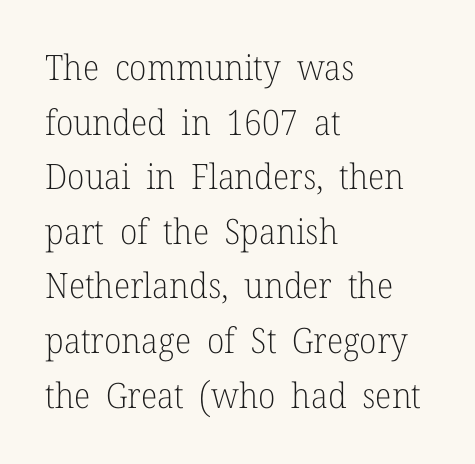
{"serif": "yes", "italic": "no", "bold": "no", "weight": "light", "width": "normal", "stroke_contrast": "low", "x_height": "medium", "monospaced": "no", "underline": "no", "align": "left", "line_spacing": "normal", "line_spacing_ratio": 1.56, "letter_spacing": "normal", "letter_spacing_em": 0.0, "glyph_px": 35}
